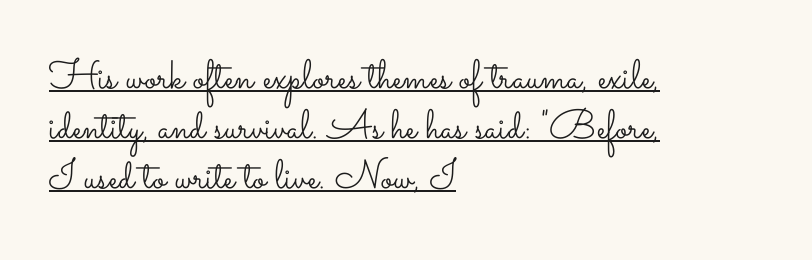
The image shows 41 px light, wide type; set left-aligned, line spacing 1.22x, normal letter spacing, underlined; low stroke contrast and a small x-height.
